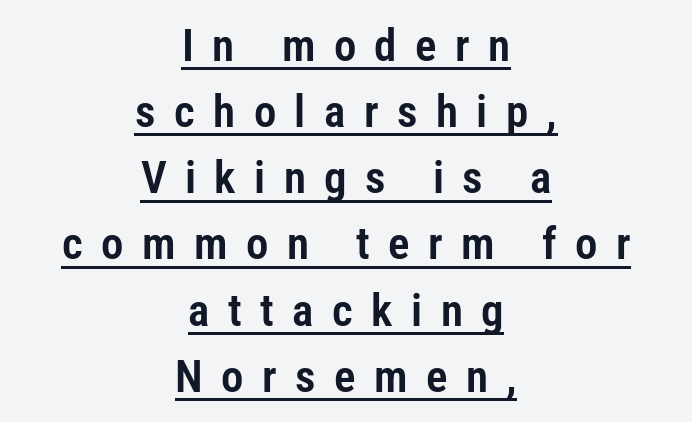
Q: Is the text italic (slanted)? A: No, it is upright.
Q: Is the typeface a serif or a sans-serif typeface? A: Sans-serif.
Q: Is the text underlined? A: Yes.
Q: How is the paragraph aligned? A: Centered.
Q: Is the spacing between letters normal or unusually wide? A: Unusually wide.
Q: Is the spacing between lines tight, normal or loose? A: Normal.
Q: Width (condensed, normal, or wide)? A: Condensed.
Q: Stroke contrast? A: Low.
Q: x-height? A: Medium.
Q: Monospaced? A: No.
